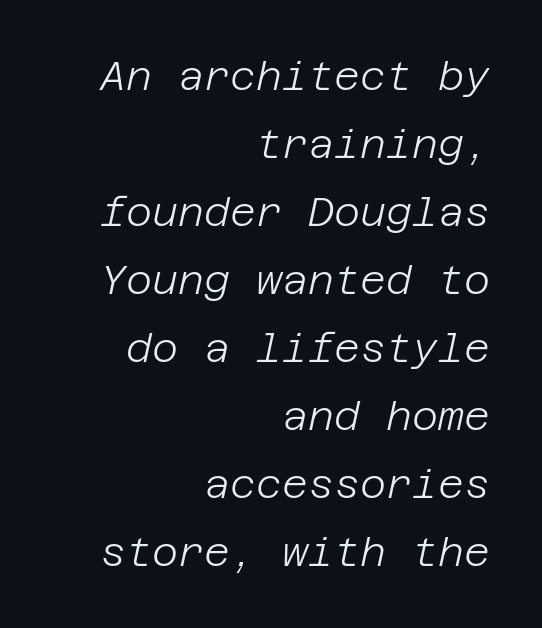
Q: Is the text bold? A: No.
Q: Is the text italic (slanted)? A: Yes, it leans right by about 12 degrees.
Q: Is the text underlined? A: No.
Q: How is the paragraph aligned? A: Right-aligned.
Q: Is the spacing between letters normal or unusually wide? A: Normal.
Q: Is the spacing between lines tight, normal or loose? A: Normal.
Q: Width (condensed, normal, or wide)? A: Normal.
Q: Stroke contrast? A: Low.
Q: x-height? A: Large.
